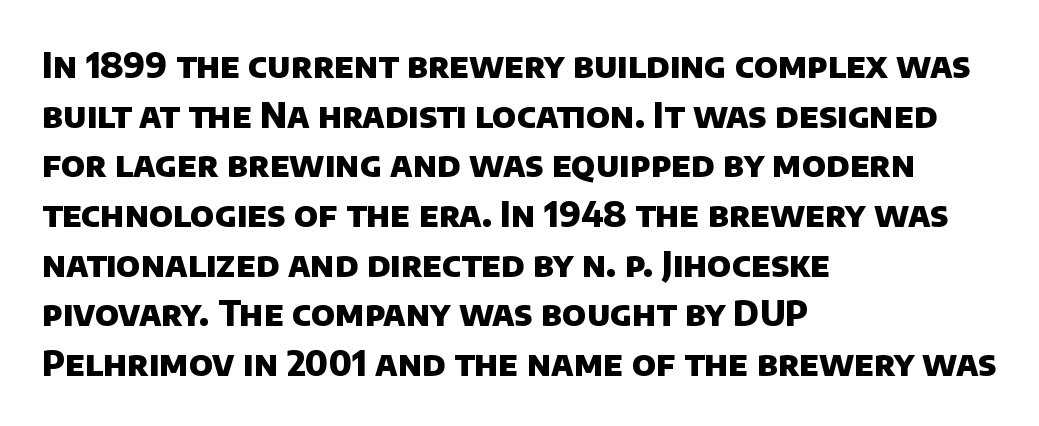
I'd call this a sans setting — the letters go barefoot. Character widths vary here, with narrow letters taking less room than wide ones. The gap between lines stays unmarked. As a designer I'd log this as weight 700, bold. Default kerning and tracking; the words read as compact shapes. Leading matches the norm, producing a regular column.
